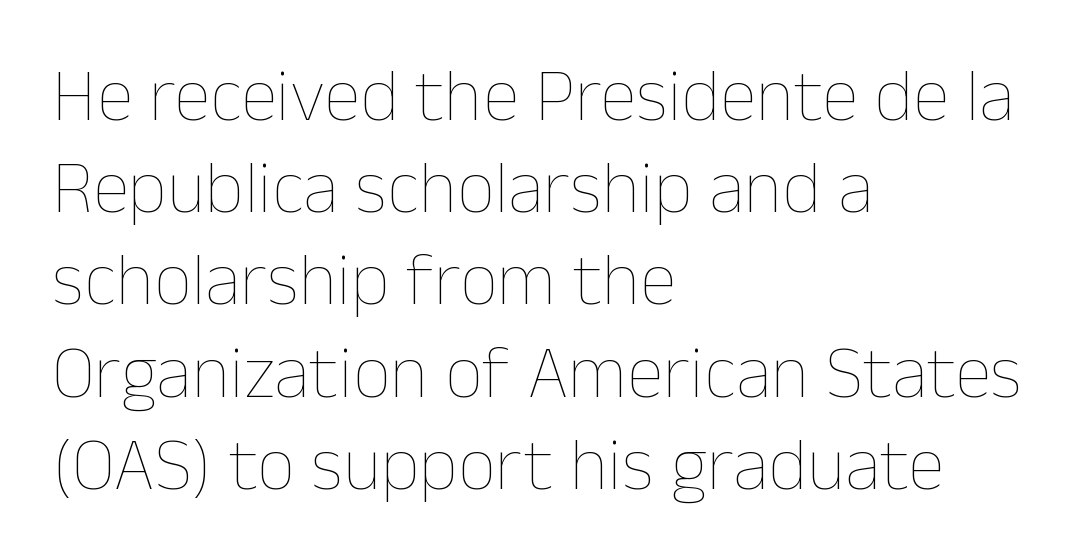
{"italic": "no", "bold": "no", "weight": "thin", "width": "normal", "stroke_contrast": "low", "x_height": "medium", "monospaced": "no", "underline": "no", "align": "left", "line_spacing_ratio": 1.23, "letter_spacing": "normal", "letter_spacing_em": 0.0, "glyph_px": 75}
